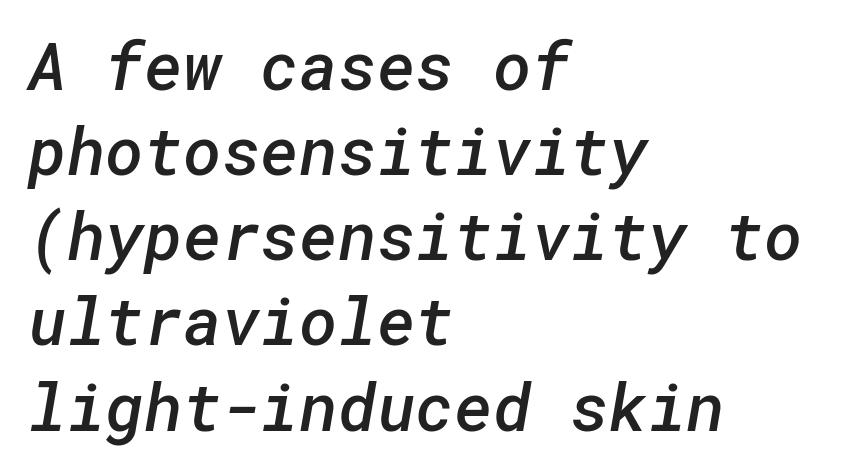
Check the space under the baseline: it is left empty. The font is running at a semibold setting, under full bold. The face used here is a sans, in the tradition of grotesques and geometrics. Quick note: interline space is typical. The lines are quadded left. This sample uses plain, unmodified letter spacing.
